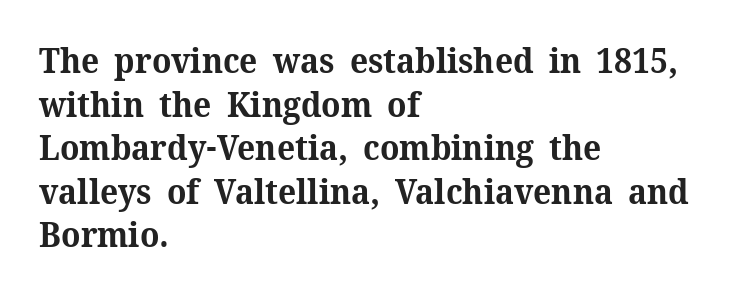
Q: Is the text bold? A: Yes.
Q: Is the text italic (slanted)? A: No, it is upright.
Q: Is the typeface a serif or a sans-serif typeface? A: Serif.
Q: Is the text underlined? A: No.
Q: How is the paragraph aligned? A: Left-aligned.
Q: Is the spacing between letters normal or unusually wide? A: Normal.
Q: Is the spacing between lines tight, normal or loose? A: Normal.
Q: Width (condensed, normal, or wide)? A: Normal.
Q: Stroke contrast? A: Medium.
Q: x-height? A: Medium.
Q: Monospaced? A: No.
